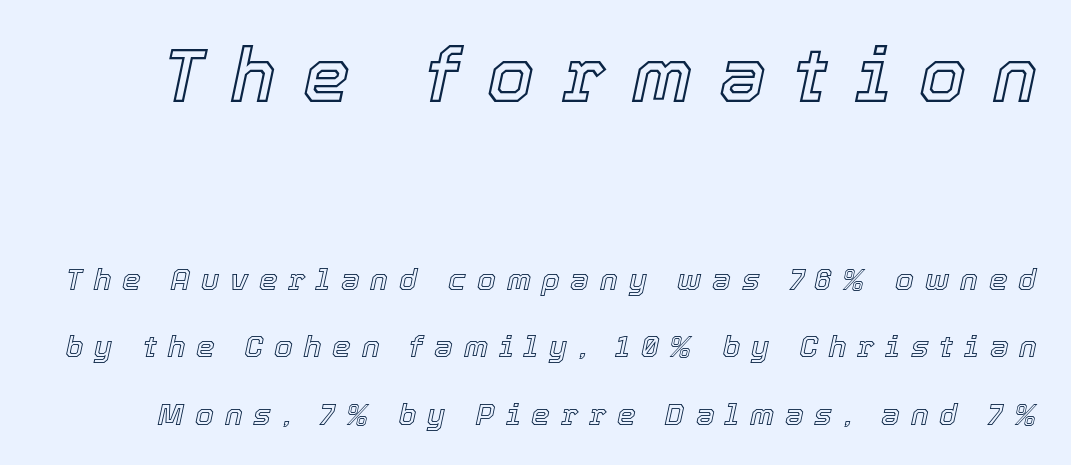
Q: Is the text italic (slanted)? A: Yes, it leans right by about 12 degrees.
Q: Is the text underlined? A: No.
Q: Is the spacing between letters normal or unusually wide? A: Unusually wide.
Q: Is the spacing between lines tight, normal or loose? A: Loose.
Q: Which block of text is set in a larger size, the first (top) or the second (bottom)? A: The first (top) one.
Q: Width (condensed, normal, or wide)? A: Normal.
Q: x-height? A: Medium.
Q: Monospaced? A: No.
